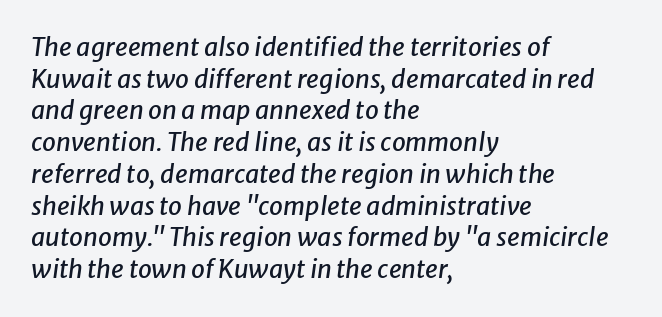
{"italic": "yes", "lean": "right", "slant_degrees": 8, "underline": "no", "align": "left", "line_spacing": "normal", "line_spacing_ratio": 1.27, "letter_spacing": "normal", "letter_spacing_em": 0.0, "glyph_px": 25}
